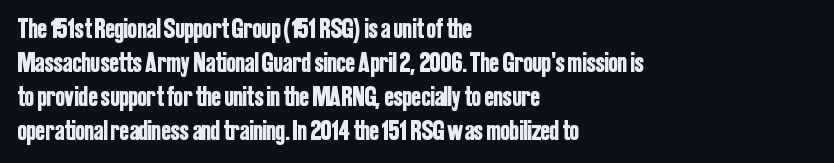
{"serif": "no", "italic": "no", "width": "condensed", "stroke_contrast": "low", "x_height": "medium", "monospaced": "no", "underline": "no", "align": "left", "line_spacing_ratio": 1.21, "letter_spacing": "normal", "letter_spacing_em": 0.0, "glyph_px": 28}
